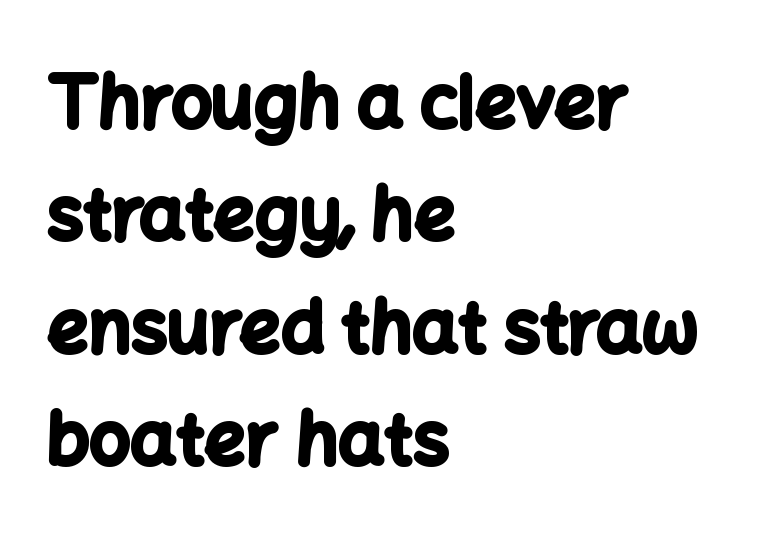
The line-height multiplier appears to be the usual default. Thick stems and heavy bowls — unmistakably bold. The rendering uses natural spacing where letterforms have individual widths. Visually the block forms a straight wall on the left and a jagged coastline on the right. The foot of each line stays bare and open. How are the letters spaced? Ordinarily, with no added tracking.
